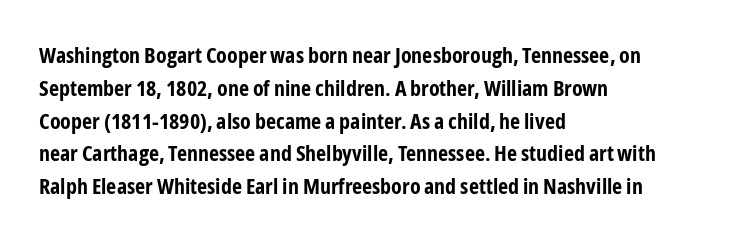
The image shows 22 px bold type, upright; set left-aligned, normal line spacing (1.49x), normal letter spacing, not underlined.
